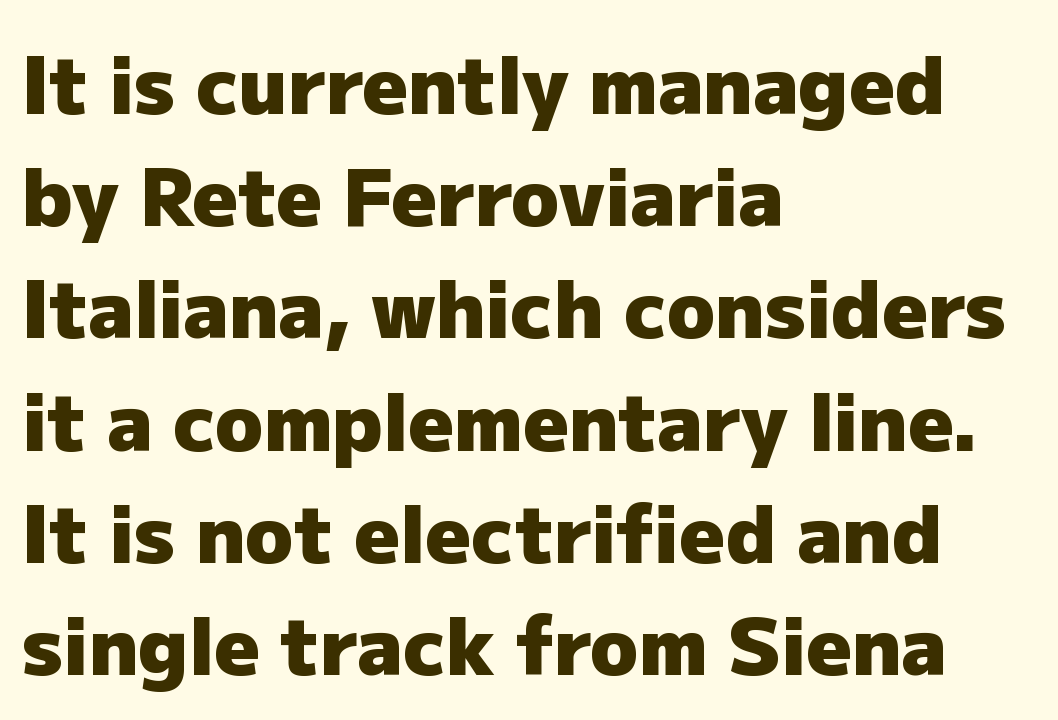
Q: Is the text bold? A: Yes.
Q: Is the text italic (slanted)? A: No, it is upright.
Q: Is the typeface a serif or a sans-serif typeface? A: Sans-serif.
Q: Is the text underlined? A: No.
Q: How is the paragraph aligned? A: Left-aligned.
Q: Is the spacing between letters normal or unusually wide? A: Normal.
Q: Is the spacing between lines tight, normal or loose? A: Normal.
Q: Width (condensed, normal, or wide)? A: Normal.
Q: Stroke contrast? A: Low.
Q: x-height? A: Medium.
Q: Monospaced? A: No.
